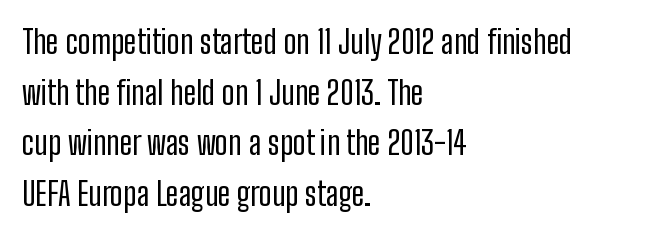
Teacher's note: observe the even left margin — that is flush-left alignment. The face used here is a sans, in the tradition of grotesques and geometrics. Bold? No — there's no thickening of the strokes. The letters stand straight up with perfectly vertical stems. In terms of letterspacing, this is plain default setting. Regarding leading, the lines here are spaced in the standard way.
